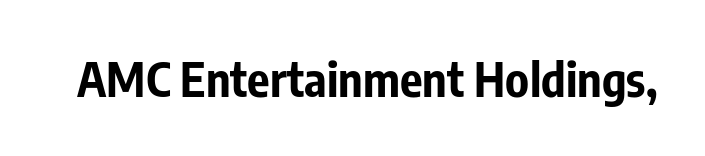
{"serif": "no", "italic": "no", "bold": "yes", "weight": "bold", "width": "condensed", "stroke_contrast": "low", "x_height": "medium", "monospaced": "no", "underline": "no", "letter_spacing": "normal", "letter_spacing_em": 0.0, "glyph_px": 47}
